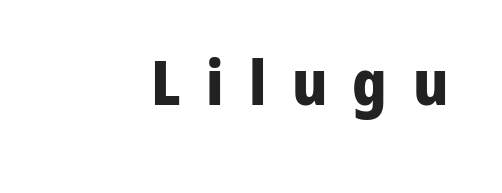
This is heavy type, rendered in bold. Serifs: no, the terminals of the letterforms are clean. Beneath every word, the page is bare. Ordinary non-slanted type is in use. The rendering uses natural spacing where letterforms have individual widths.
